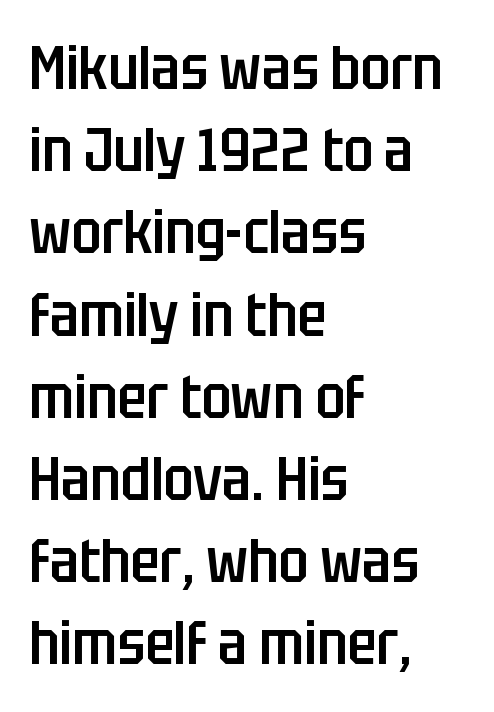
Q: Is the text bold? A: Semi-bold.
Q: Is the text italic (slanted)? A: No, it is upright.
Q: Is the typeface a serif or a sans-serif typeface? A: Sans-serif.
Q: Is the text underlined? A: No.
Q: How is the paragraph aligned? A: Left-aligned.
Q: Is the spacing between letters normal or unusually wide? A: Normal.
Q: Is the spacing between lines tight, normal or loose? A: Normal.
Q: Width (condensed, normal, or wide)? A: Condensed.
Q: Stroke contrast? A: Low.
Q: x-height? A: Large.
Q: Monospaced? A: No.
